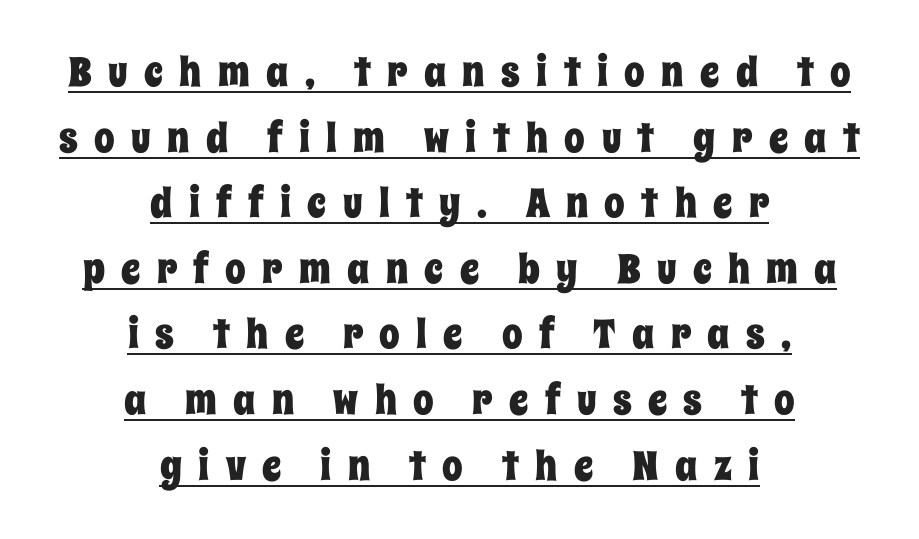
Q: Is the text italic (slanted)? A: No, it is upright.
Q: Is the text underlined? A: Yes.
Q: How is the paragraph aligned? A: Centered.
Q: Is the spacing between letters normal or unusually wide? A: Unusually wide.
Q: Is the spacing between lines tight, normal or loose? A: Normal.
Q: Width (condensed, normal, or wide)? A: Condensed.
Q: Stroke contrast? A: Low.
Q: x-height? A: Large.
Q: Monospaced? A: No.
